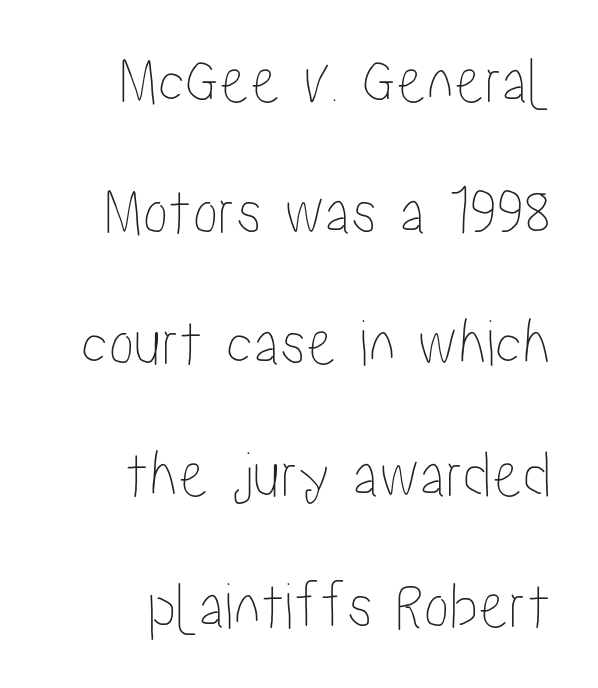
Q: Is the text italic (slanted)? A: No, it is upright.
Q: Is the text underlined? A: No.
Q: How is the paragraph aligned? A: Right-aligned.
Q: Is the spacing between letters normal or unusually wide? A: Normal.
Q: Is the spacing between lines tight, normal or loose? A: Loose.
Q: Width (condensed, normal, or wide)? A: Condensed.
Q: Stroke contrast? A: Low.
Q: x-height? A: Medium.
Q: Monospaced? A: No.
